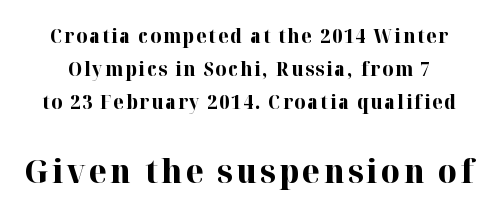
Q: Is the text bold? A: Yes.
Q: Is the text italic (slanted)? A: No, it is upright.
Q: Is the typeface a serif or a sans-serif typeface? A: Serif.
Q: Is the text underlined? A: No.
Q: Which block of text is set in a larger size, the first (top) or the second (bottom)? A: The second (bottom) one.
Q: Width (condensed, normal, or wide)? A: Normal.
Q: Stroke contrast? A: High.
Q: x-height? A: Medium.
Q: Monospaced? A: No.
